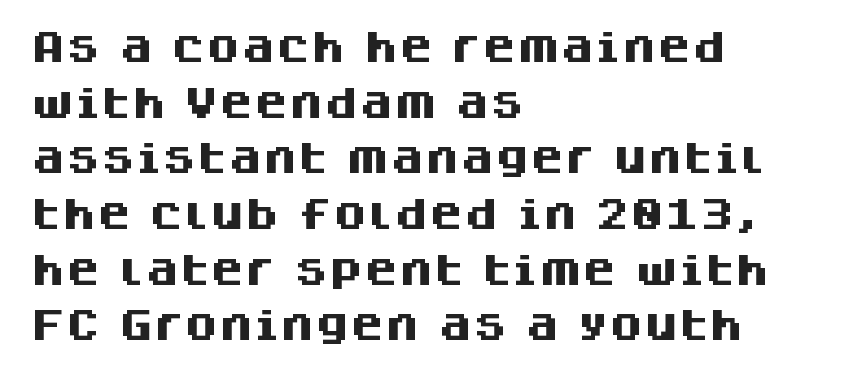
The specimen reads as upright at a glance. Observe the absence of serifs on each vertical stroke in this sample. These lines are set flush left with a ragged right edge. The leading is moderate, giving the passage an even texture.
